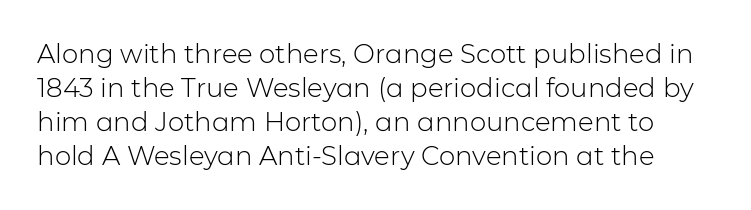
The image shows 26 px text type, upright; set normal line spacing (1.31x), normal letter spacing, not underlined.
